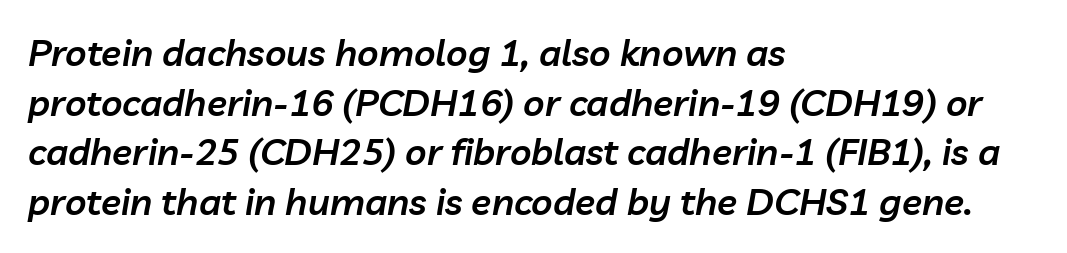
Varying glyph widths throughout — classic text-font behaviour. These words are printed semibold, heavier than regular yet not bold. Nothing unusual about the tracking: characters are spaced as the font intends. Lines of text with bare space underneath. Compared with typical paragraphs, the rows here are spaced about the same. Italic: yes, the glyphs are oblique.
